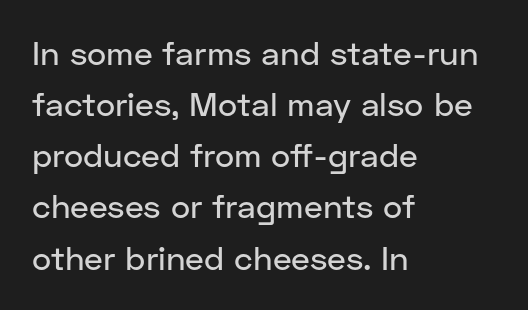
Q: Is the text italic (slanted)? A: No, it is upright.
Q: Is the typeface a serif or a sans-serif typeface? A: Sans-serif.
Q: Is the text underlined? A: No.
Q: How is the paragraph aligned? A: Left-aligned.
Q: Is the spacing between letters normal or unusually wide? A: Normal.
Q: Is the spacing between lines tight, normal or loose? A: Normal.
Q: Width (condensed, normal, or wide)? A: Normal.
Q: Stroke contrast? A: Low.
Q: x-height? A: Medium.
Q: Monospaced? A: No.
